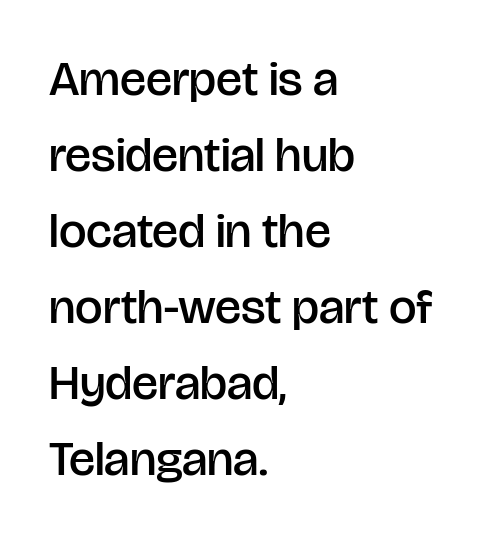
{"serif": "no", "italic": "no", "bold": "semi", "weight": "semibold", "width": "normal", "stroke_contrast": "low", "x_height": "large", "monospaced": "no", "underline": "no", "align": "left", "line_spacing": "normal", "line_spacing_ratio": 1.55, "letter_spacing": "normal", "letter_spacing_em": 0.0, "glyph_px": 49}
